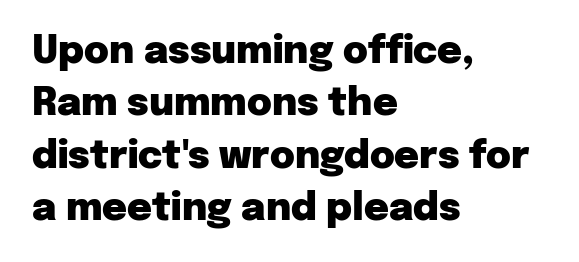
Q: Is the text bold? A: Yes.
Q: Is the text italic (slanted)? A: No, it is upright.
Q: Is the typeface a serif or a sans-serif typeface? A: Sans-serif.
Q: Is the text underlined? A: No.
Q: How is the paragraph aligned? A: Left-aligned.
Q: Is the spacing between letters normal or unusually wide? A: Normal.
Q: Is the spacing between lines tight, normal or loose? A: Normal.
Q: Width (condensed, normal, or wide)? A: Normal.
Q: Stroke contrast? A: Low.
Q: x-height? A: Medium.
Q: Monospaced? A: No.
